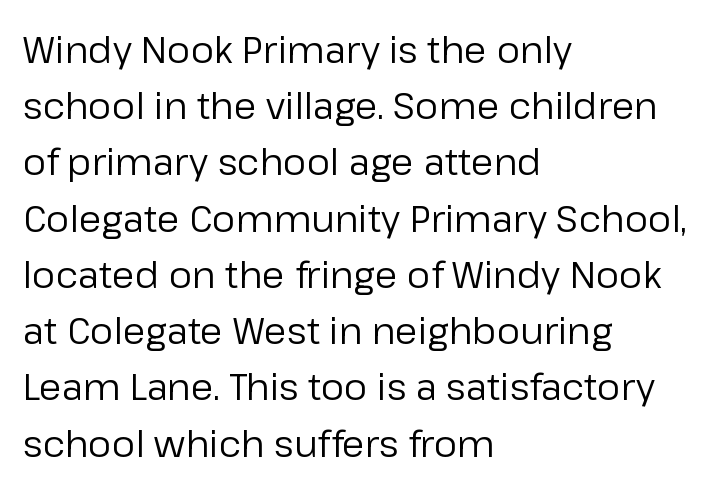
{"serif": "no", "italic": "no", "bold": "no", "weight": "regular", "width": "normal", "stroke_contrast": "low", "x_height": "medium", "monospaced": "no", "underline": "no", "align": "left", "line_spacing": "normal", "line_spacing_ratio": 1.52, "letter_spacing": "normal", "letter_spacing_em": 0.0, "glyph_px": 37}
